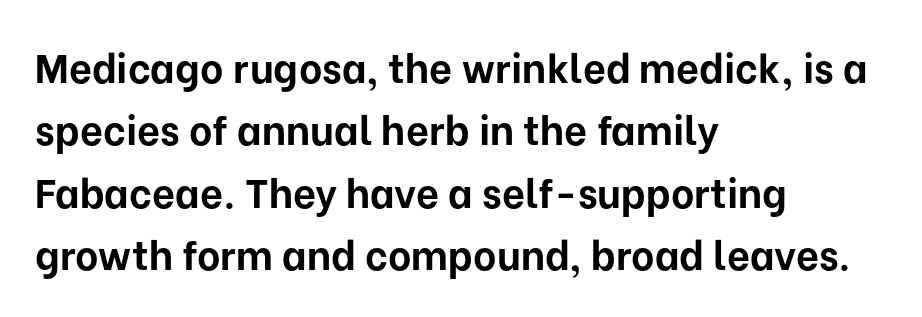
The image shows 40 px bold sans-serif type, upright; set left-aligned, normal line spacing (1.56x), normal letter spacing, not underlined; low stroke contrast and a medium x-height.
